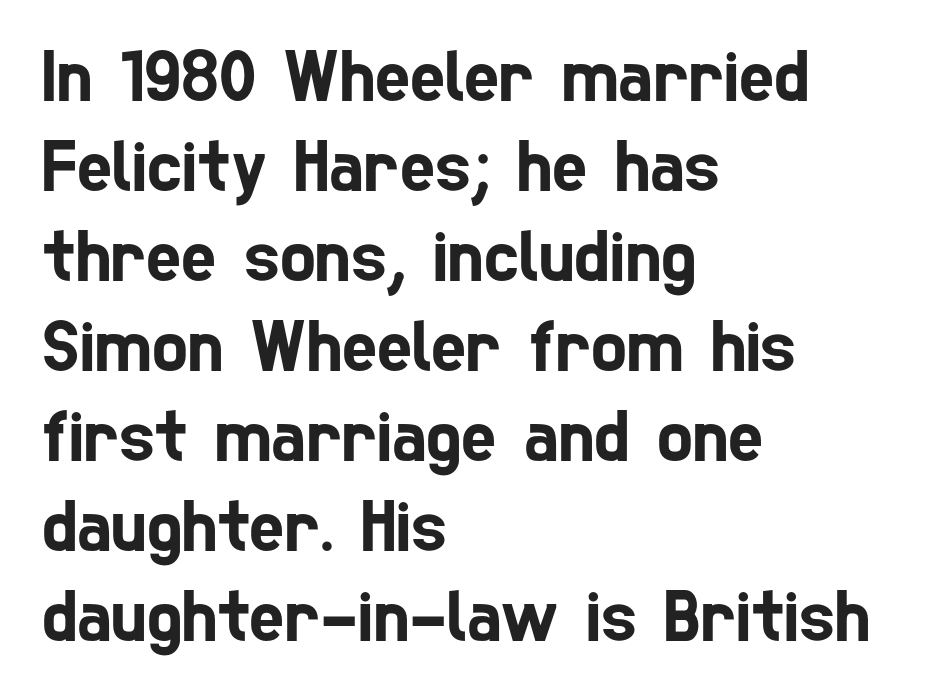
Horizontal alignment here is leftward, the default for most running prose. The face used here is proportionally spaced, like ordinary book or web type. Inter-character spacing is left at the font's built-in metrics. The space directly below the letters is spotless. The glyphs in this specimen are sans serif.
